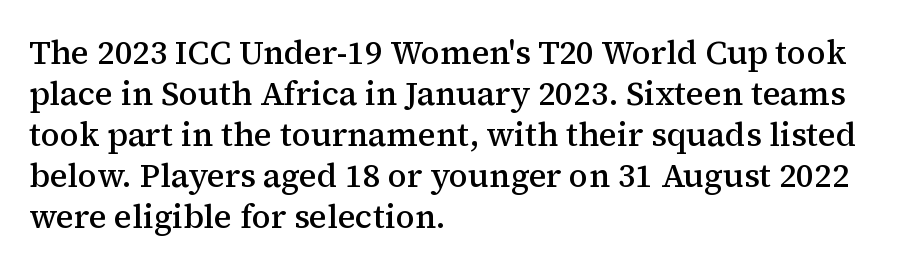
Rule under the text: the space is simply empty. The letters stand upright; this is a roman face. The rendering shows small feet on the letterforms — a serif design. Default kerning and tracking; the words read as compact shapes. The rendering anchors every line to the left-hand side.
